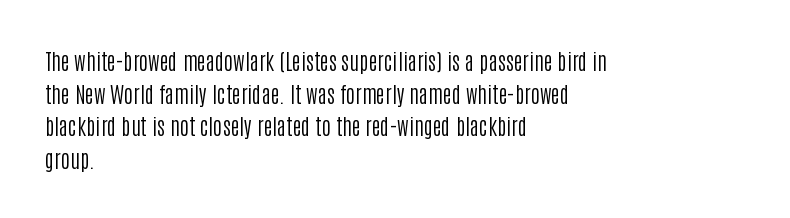
Q: Is the text bold? A: No.
Q: Is the text italic (slanted)? A: No, it is upright.
Q: Is the text underlined? A: No.
Q: How is the paragraph aligned? A: Left-aligned.
Q: Is the spacing between letters normal or unusually wide? A: Normal.
Q: Is the spacing between lines tight, normal or loose? A: Normal.
